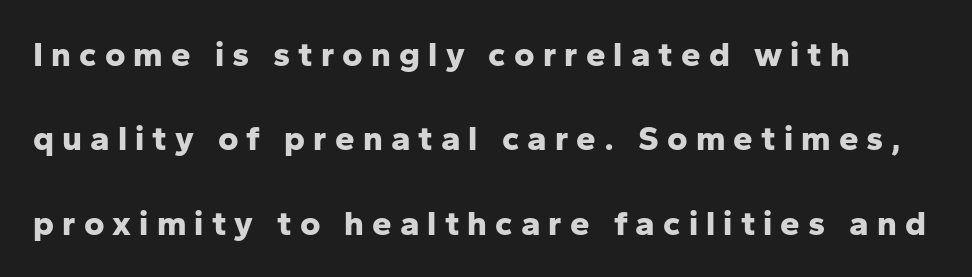
Q: Is the text bold? A: Yes.
Q: Is the text italic (slanted)? A: No, it is upright.
Q: Is the typeface a serif or a sans-serif typeface? A: Sans-serif.
Q: Is the text underlined? A: No.
Q: Is the spacing between letters normal or unusually wide? A: Unusually wide.
Q: Is the spacing between lines tight, normal or loose? A: Loose.
Q: Width (condensed, normal, or wide)? A: Normal.
Q: Stroke contrast? A: Low.
Q: x-height? A: Medium.
Q: Monospaced? A: No.
